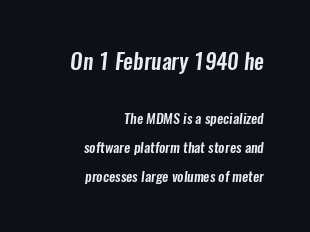
The image shows 22 px text type; set right-aligned, loose line spacing (2.04x), normal letter spacing, not underlined; the first (top) block is 1.57x larger.
